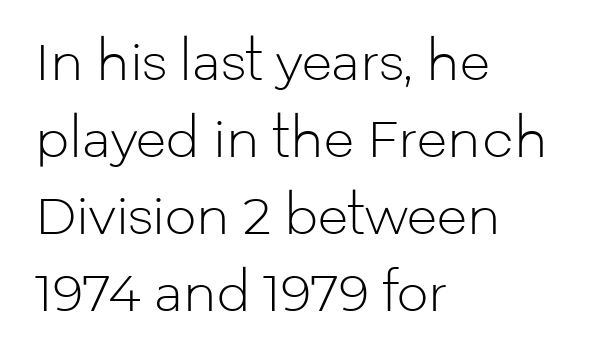
Regarding leading, the lines here are spaced in the standard way. A clean baseline with only descenders dipping below it. Characters remain perfectly vertical along every line. Compared with a typical body face, this is equally light or lighter still. The face used here is rendered with its standard letterfit. The passage shown is typed in a proportional face where columns would drift.
